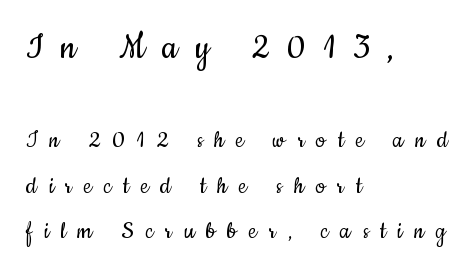
The image shows 40 px regular-weight, condensed sans-serif type; set left-aligned, normal line spacing (1.68x), unusually wide letter spacing (+0.44 em), not underlined; the first (top) block is 1.48x larger; low stroke contrast and a small x-height.
